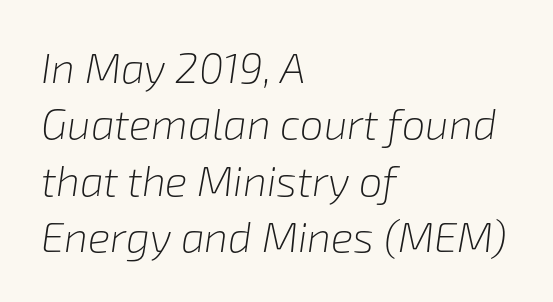
Q: Is the text bold? A: No.
Q: Is the text italic (slanted)? A: Yes, it leans right by about 8 degrees.
Q: Is the text underlined? A: No.
Q: How is the paragraph aligned? A: Left-aligned.
Q: Is the spacing between letters normal or unusually wide? A: Normal.
Q: Is the spacing between lines tight, normal or loose? A: Normal.
Q: Width (condensed, normal, or wide)? A: Normal.
Q: Stroke contrast? A: Low.
Q: x-height? A: Medium.
Q: Monospaced? A: No.
